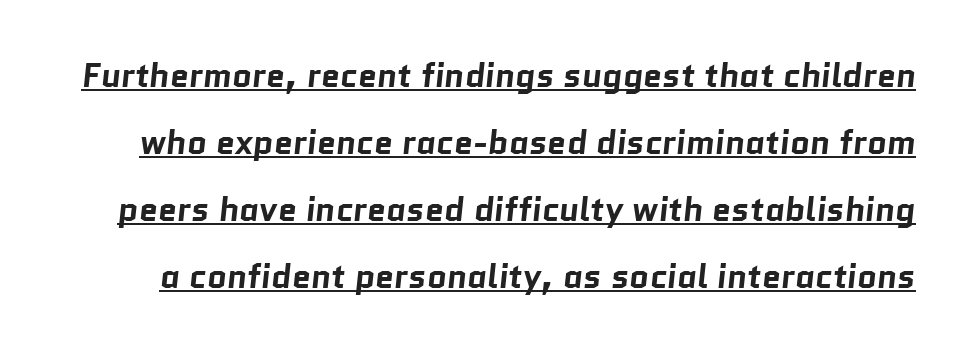
Q: Is the text bold? A: Yes.
Q: Is the typeface a serif or a sans-serif typeface? A: Sans-serif.
Q: Is the text underlined? A: Yes.
Q: Is the spacing between letters normal or unusually wide? A: Normal.
Q: Is the spacing between lines tight, normal or loose? A: Loose.
Q: Width (condensed, normal, or wide)? A: Normal.
Q: Stroke contrast? A: Low.
Q: x-height? A: Medium.
Q: Monospaced? A: No.
